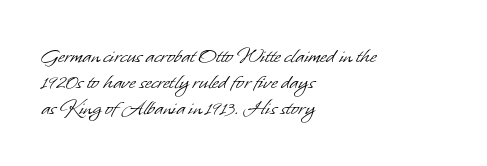
The image shows 23 px text type; set left-aligned, tight line spacing (1.14x), normal letter spacing, not underlined.
